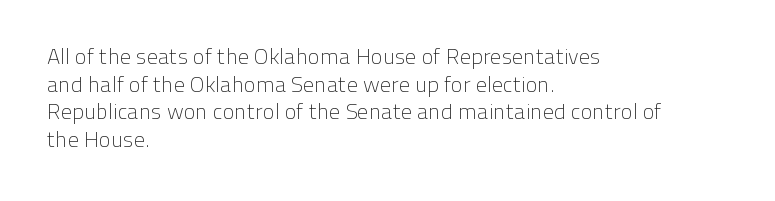
The image shows 22 px text type, upright; set left-aligned, normal line spacing (1.26x), normal letter spacing, not underlined.
